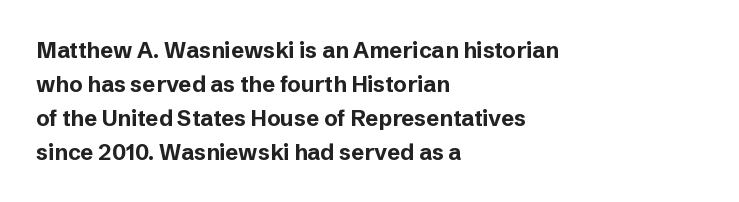
The lettering holds an erect, upright posture throughout. No word sits above an underline. Thick stems and heavy bowls — unmistakably bold. How are the letters spaced? Ordinarily, with no added tracking. Line beginnings align vertically; line endings do not.
